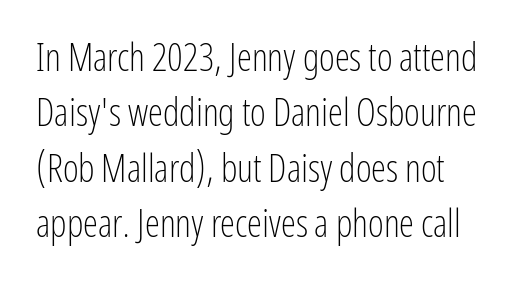
The face used here is proportionally spaced, like ordinary book or web type. Italic: no, the glyphs are upright roman. In terms of leading, this rendering sits right in the middle. Stem width sits at or under what a default text font uses.
